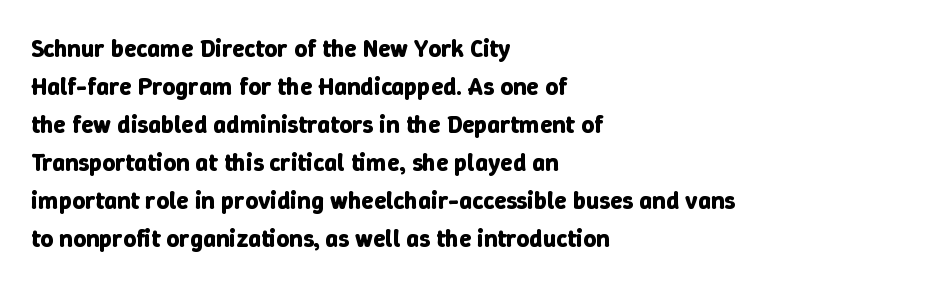
The image shows 25 px bold type, upright; set left-aligned, normal line spacing (1.52x), normal letter spacing, not underlined.
